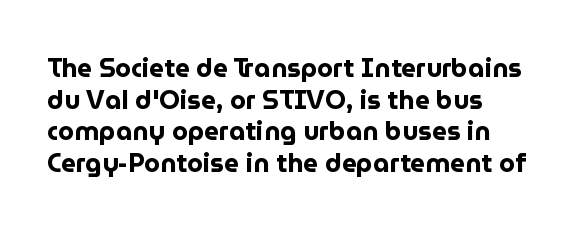
A typesetter would call this zero additional tracking. Students, this is bold: see how much ink each stroke carries. The strip under each line holds only bare page. Rendered with straight, roman letterforms.
